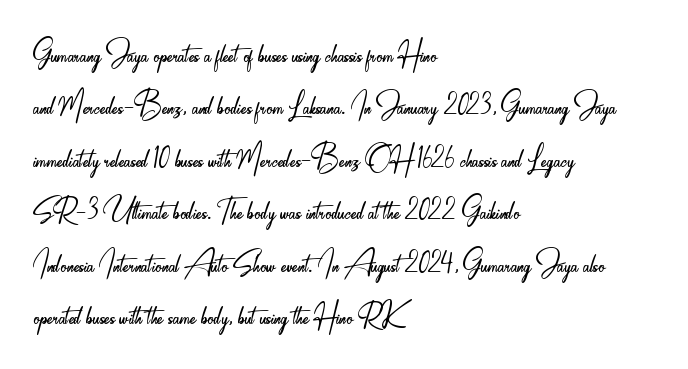
The image shows 40 px light, condensed sans-serif type; set left-aligned, normal line spacing (1.31x), normal letter spacing, not underlined; low stroke contrast and a small x-height.
